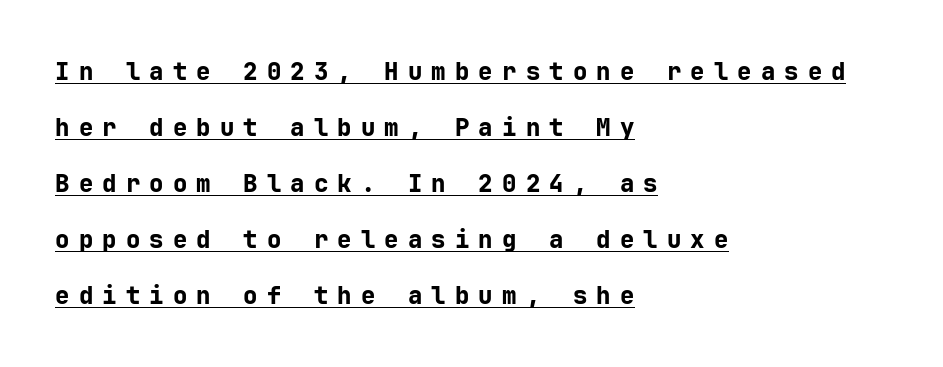
Q: Is the text bold? A: Yes.
Q: Is the text italic (slanted)? A: No, it is upright.
Q: Is the text underlined? A: Yes.
Q: How is the paragraph aligned? A: Left-aligned.
Q: Is the spacing between letters normal or unusually wide? A: Unusually wide.
Q: Is the spacing between lines tight, normal or loose? A: Loose.
